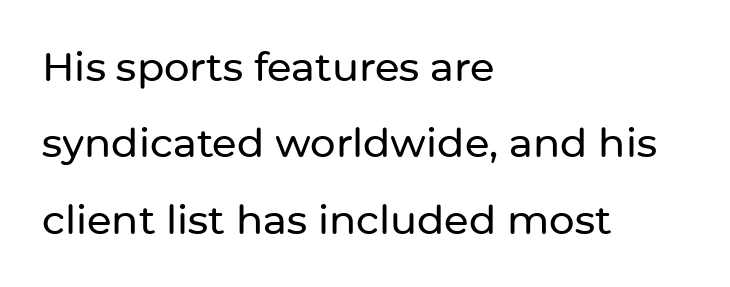
The image shows 40 px sans-serif type, upright; set left-aligned, loose line spacing (1.91x), normal letter spacing, not underlined; low stroke contrast and a medium x-height.
